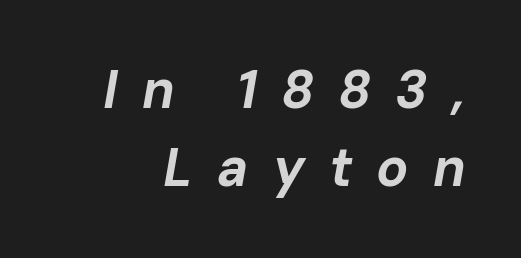
The image shows 53 px bold type, italic (leaning right); set normal line spacing (1.47x), unusually wide letter spacing (+0.45 em), not underlined; low stroke contrast and a medium x-height.
